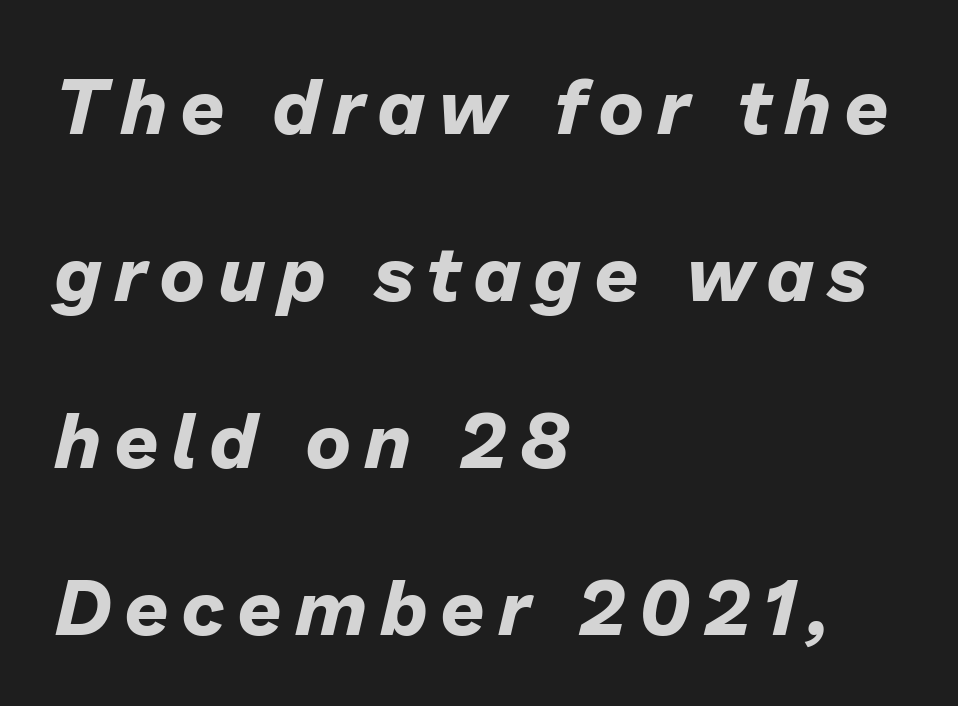
{"italic": "yes", "lean": "right", "slant_degrees": 13, "bold": "yes", "weight": "bold", "width": "normal", "stroke_contrast": "low", "x_height": "medium", "monospaced": "no", "underline": "no", "align": "left", "line_spacing": "loose", "line_spacing_ratio": 2.14, "glyph_px": 78}
